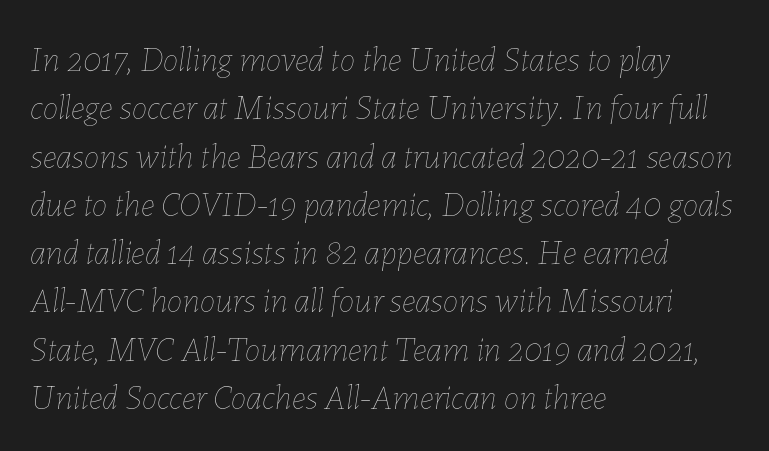
Q: Is the text bold? A: No.
Q: Is the text italic (slanted)? A: Yes, it leans right by about 7 degrees.
Q: Is the text underlined? A: No.
Q: How is the paragraph aligned? A: Left-aligned.
Q: Is the spacing between letters normal or unusually wide? A: Normal.
Q: Is the spacing between lines tight, normal or loose? A: Normal.
Q: Width (condensed, normal, or wide)? A: Normal.
Q: Stroke contrast? A: Low.
Q: x-height? A: Medium.
Q: Monospaced? A: No.
